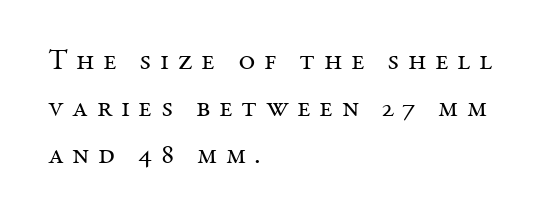
{"serif": "yes", "italic": "no", "bold": "no", "weight": "regular", "width": "normal", "stroke_contrast": "medium", "x_height": "medium", "monospaced": "no", "underline": "no", "align": "left", "line_spacing": "normal", "line_spacing_ratio": 1.62, "letter_spacing": "wide", "letter_spacing_em": 0.29, "glyph_px": 29}
